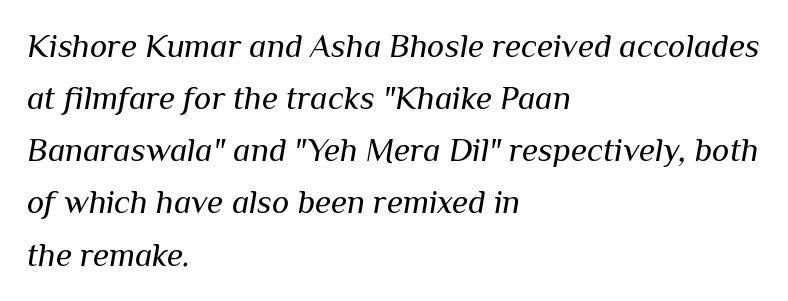
{"italic": "yes", "lean": "right", "slant_degrees": 10, "bold": "no", "weight": "regular", "width": "normal", "stroke_contrast": "medium", "x_height": "medium", "monospaced": "no", "underline": "no", "align": "left", "line_spacing": "normal", "line_spacing_ratio": 1.58, "letter_spacing": "normal", "letter_spacing_em": 0.0, "glyph_px": 33}
